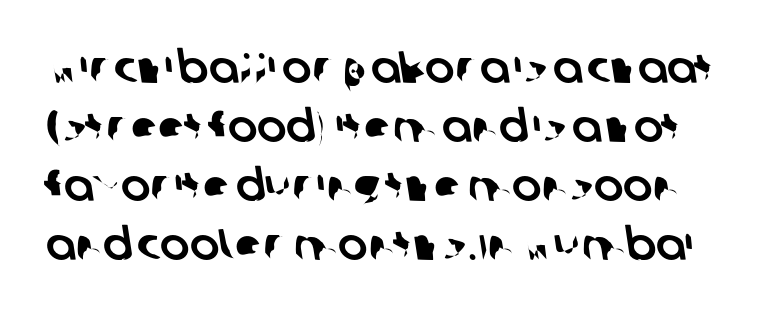
Q: Is the typeface a serif or a sans-serif typeface? A: Sans-serif.
Q: Is the text underlined? A: No.
Q: Is the spacing between letters normal or unusually wide? A: Normal.
Q: Is the spacing between lines tight, normal or loose? A: Normal.
Q: Width (condensed, normal, or wide)? A: Normal.
Q: Stroke contrast? A: Low.
Q: x-height? A: Large.
Q: Monospaced? A: No.
